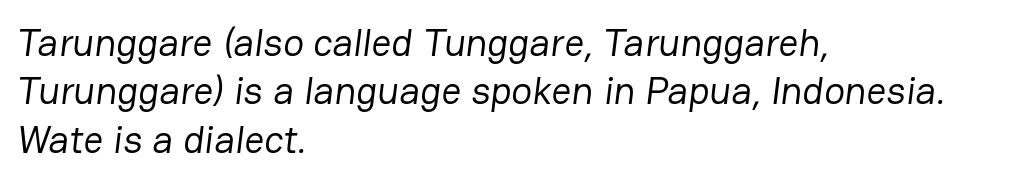
The image shows 39 px regular-weight sans-serif type; set left-aligned, line spacing 1.24x, normal letter spacing, not underlined; low stroke contrast and a medium x-height.
